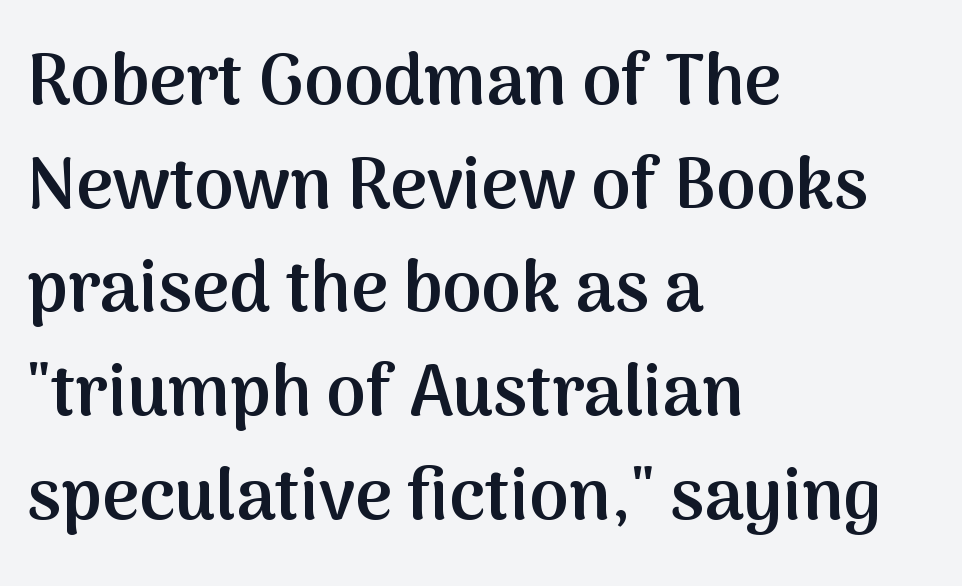
{"serif": "no", "italic": "no", "bold": "semi", "weight": "semibold", "width": "normal", "stroke_contrast": "medium", "x_height": "medium", "monospaced": "no", "underline": "no", "align": "left", "line_spacing": "normal", "line_spacing_ratio": 1.46, "letter_spacing": "normal", "letter_spacing_em": 0.0, "glyph_px": 71}
